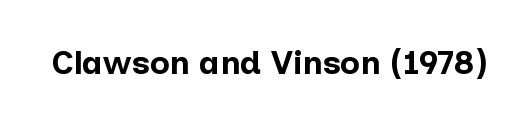
You'd pick this weight for a headline — it's a proper bold. I'd call this a sans setting — the letters go barefoot. The area under the type is left untouched. Spacing verdict: proportional, widths tailored to each character. The line texture is even and compact thanks to regular tracking. These lines were composed using upright roman letters.
